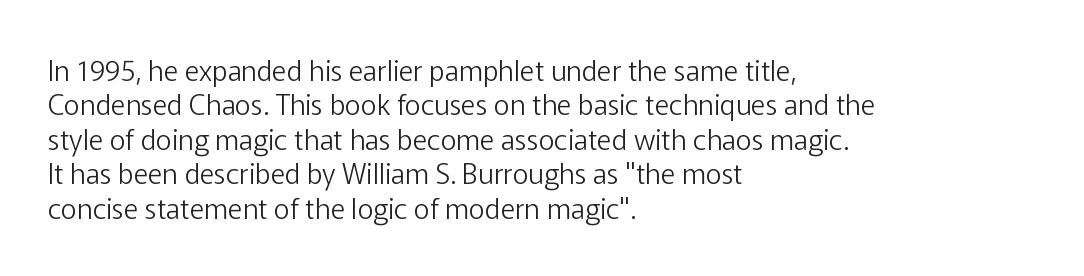
The image shows 28 px light sans-serif type, upright; set left-aligned, line spacing 1.23x, normal letter spacing, not underlined; low stroke contrast and a medium x-height.
